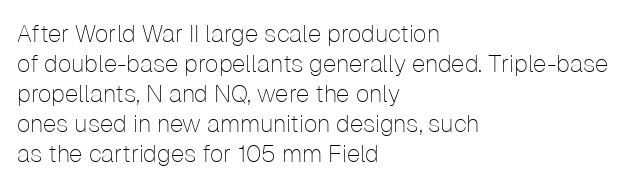
{"italic": "no", "bold": "no", "underline": "no", "align": "left", "line_spacing": "normal", "line_spacing_ratio": 1.25, "letter_spacing": "normal", "letter_spacing_em": 0.0, "glyph_px": 24}
